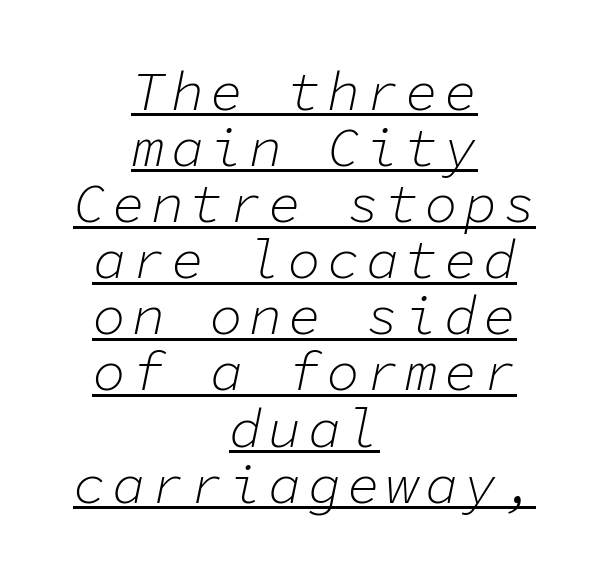
The image shows 55 px light type, italic (leaning right), monospaced; set centered, tight line spacing (1.02x), underlined; low stroke contrast and a medium x-height.
